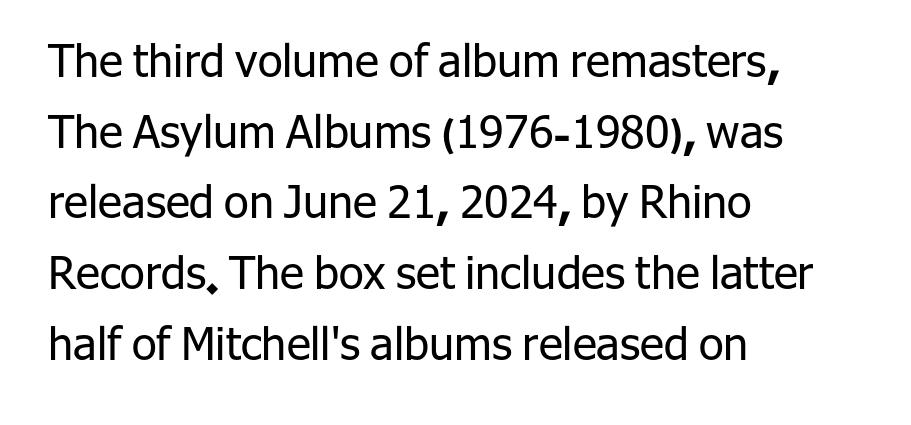
Q: Is the text bold? A: No.
Q: Is the text italic (slanted)? A: No, it is upright.
Q: Is the typeface a serif or a sans-serif typeface? A: Sans-serif.
Q: Is the text underlined? A: No.
Q: How is the paragraph aligned? A: Left-aligned.
Q: Is the spacing between letters normal or unusually wide? A: Normal.
Q: Is the spacing between lines tight, normal or loose? A: Normal.
Q: Width (condensed, normal, or wide)? A: Normal.
Q: Stroke contrast? A: Low.
Q: x-height? A: Medium.
Q: Monospaced? A: No.
